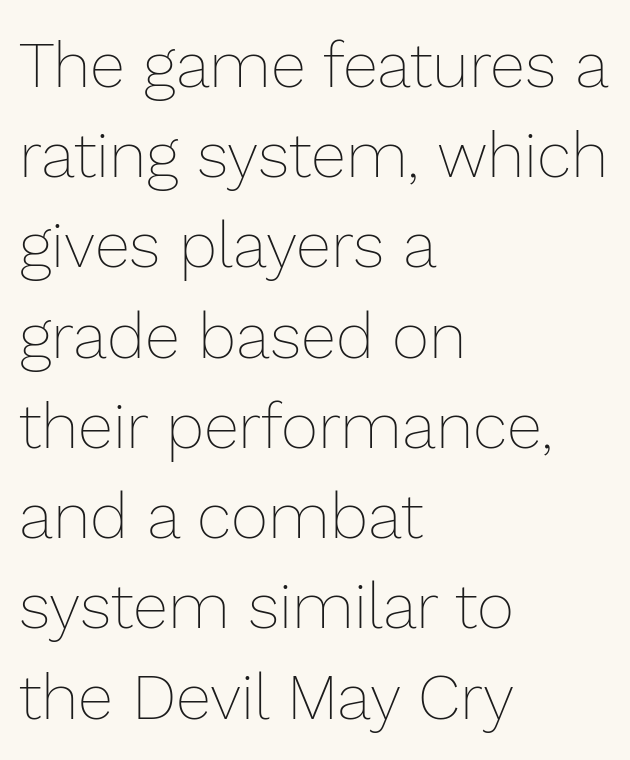
{"italic": "no", "bold": "no", "weight": "thin", "width": "normal", "stroke_contrast": "low", "x_height": "medium", "monospaced": "no", "underline": "no", "align": "left", "line_spacing": "normal", "line_spacing_ratio": 1.41, "letter_spacing": "normal", "letter_spacing_em": 0.0, "glyph_px": 64}
